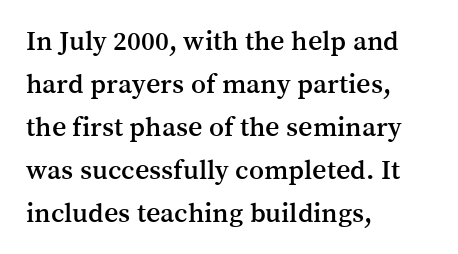
Q: Is the text italic (slanted)? A: No, it is upright.
Q: Is the typeface a serif or a sans-serif typeface? A: Serif.
Q: Is the text underlined? A: No.
Q: How is the paragraph aligned? A: Left-aligned.
Q: Is the spacing between letters normal or unusually wide? A: Normal.
Q: Is the spacing between lines tight, normal or loose? A: Normal.
Q: Width (condensed, normal, or wide)? A: Normal.
Q: Stroke contrast? A: Medium.
Q: x-height? A: Medium.
Q: Monospaced? A: No.
